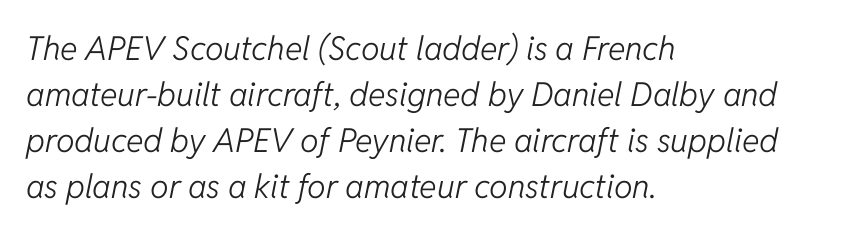
Here the glyphs are tracked normally, forming tight word shapes. Descenders are the only things crossing below the line. Leading matches the norm, producing a regular column. Tall strokes in this sample are angled rather than plumb.
